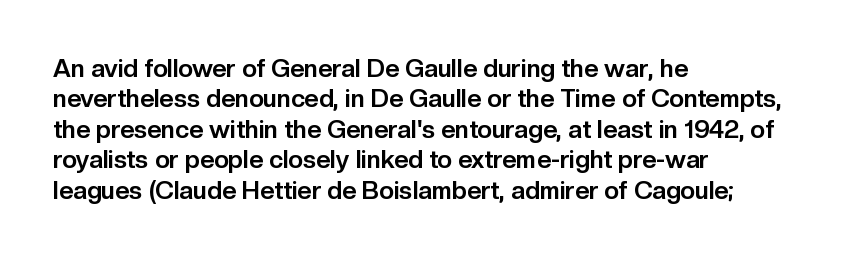
Q: Is the text bold? A: Yes.
Q: Is the text italic (slanted)? A: No, it is upright.
Q: Is the text underlined? A: No.
Q: How is the paragraph aligned? A: Left-aligned.
Q: Is the spacing between letters normal or unusually wide? A: Normal.
